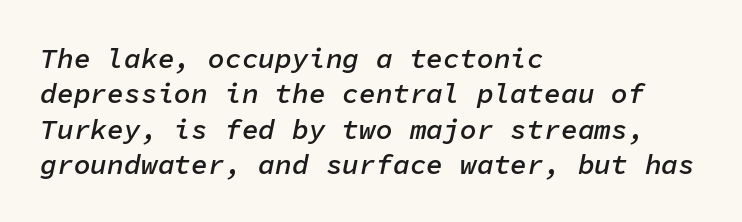
The compositor pushed each line to the left boundary. Firm but not heavy-handed strokes: this text is semibold. Quick note: underline off. Compared with typical paragraphs, the rows here are spaced about the same. Here the designer chose a console-style face with uniform glyph widths.
